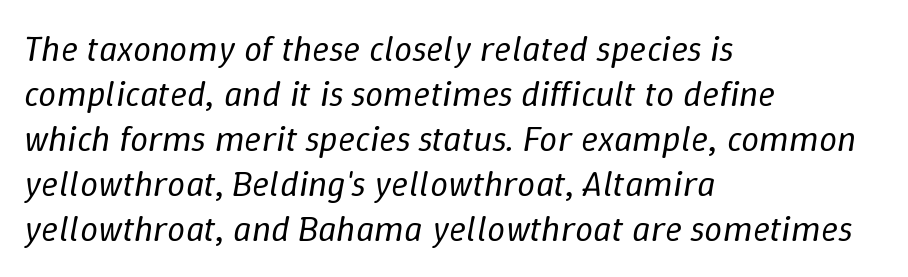
Q: Is the text bold? A: No.
Q: Is the text italic (slanted)? A: Yes, it leans right by about 9 degrees.
Q: Is the text underlined? A: No.
Q: How is the paragraph aligned? A: Left-aligned.
Q: Is the spacing between letters normal or unusually wide? A: Normal.
Q: Is the spacing between lines tight, normal or loose? A: Normal.
Q: Width (condensed, normal, or wide)? A: Normal.
Q: Stroke contrast? A: Low.
Q: x-height? A: Medium.
Q: Monospaced? A: No.
